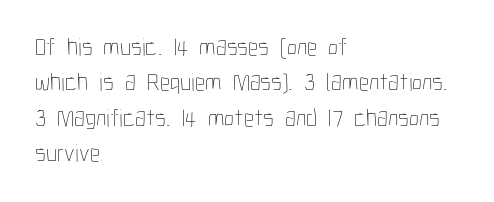
{"italic": "no", "bold": "no", "underline": "no", "align": "left", "line_spacing": "normal", "line_spacing_ratio": 1.42, "letter_spacing": "normal", "letter_spacing_em": 0.0, "glyph_px": 25}
